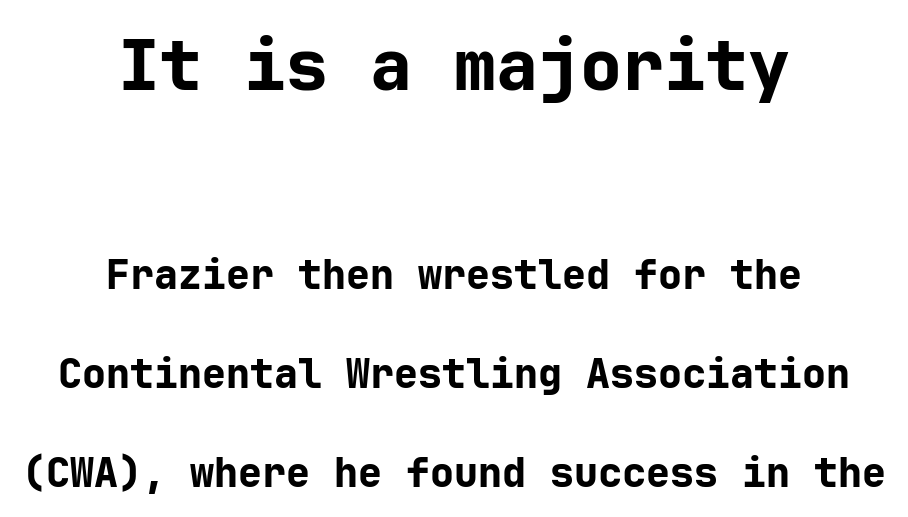
{"serif": "no", "italic": "no", "bold": "yes", "weight": "bold", "width": "normal", "stroke_contrast": "low", "x_height": "medium", "underline": "no", "align": "center", "line_spacing": "loose", "line_spacing_ratio": 2.48, "letter_spacing": "normal", "letter_spacing_em": 0.0, "larger_block": "first", "size_ratio": 1.75, "glyph_px": 70}
